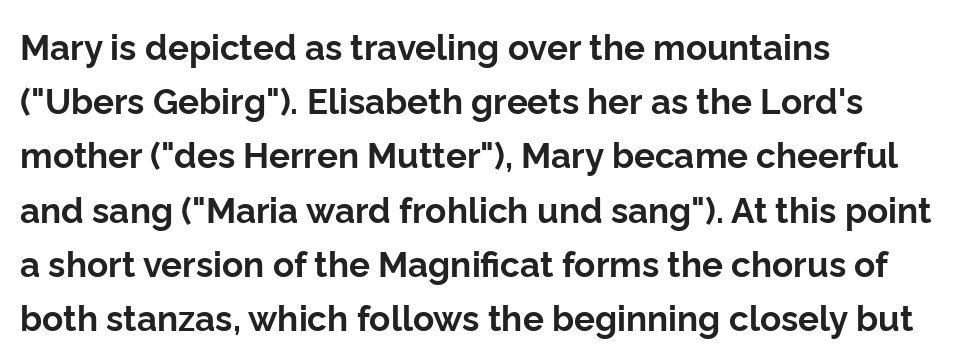
A typesetter would label this face a sans. Is the block centered? No — it sits flush against the left margin. Typographic density is high because the face is bold. Is the letter spacing exaggerated? No — it looks like the ordinary default. Lines of text with bare space underneath. You could not count columns in this text — the font is proportionally spaced.
